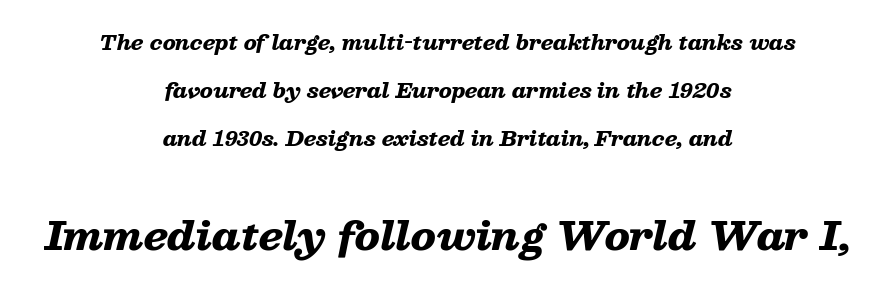
The image shows 39 px heavy, wide type, italic (leaning right); set centered, loose line spacing (2.41x), normal letter spacing, not underlined; the second (bottom) block is 1.95x larger; low stroke contrast and a medium x-height.
